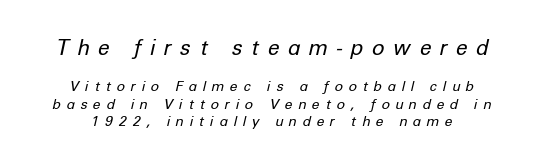
Q: Is the text bold? A: No.
Q: Is the text italic (slanted)? A: Yes, it leans right by about 12 degrees.
Q: Is the text underlined? A: No.
Q: How is the paragraph aligned? A: Centered.
Q: Is the spacing between letters normal or unusually wide? A: Unusually wide.
Q: Is the spacing between lines tight, normal or loose? A: Normal.
Q: Which block of text is set in a larger size, the first (top) or the second (bottom)? A: The first (top) one.
